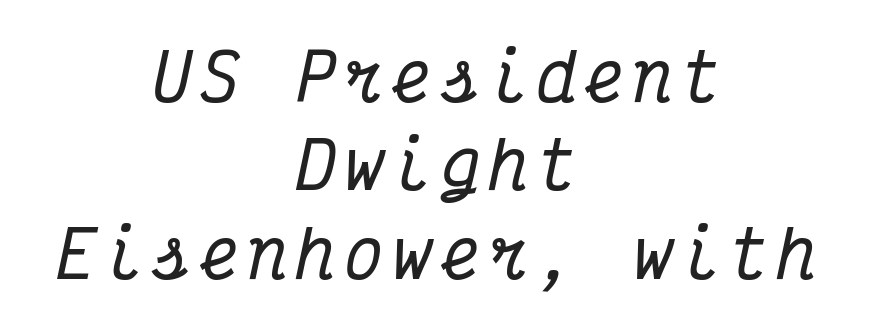
Do the characters align in a grid? Yes, the font is monospaced. Serifs: yes, visible at the terminals of the letterforms. One glance says typical: line gaps are just what's usual. Observe the lean: these are italic letterforms.
